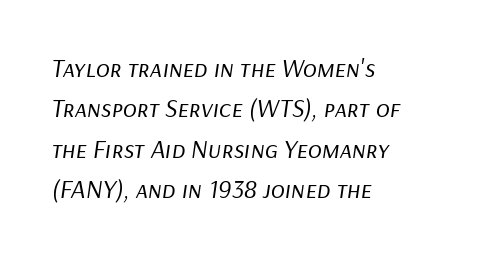
{"italic": "yes", "lean": "right", "slant_degrees": 9, "bold": "no", "underline": "no", "align": "left", "line_spacing": "normal", "line_spacing_ratio": 1.55, "letter_spacing": "normal", "letter_spacing_em": 0.0, "glyph_px": 26}
